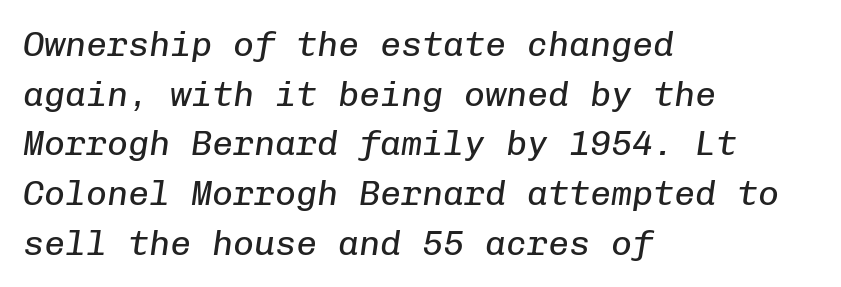
{"italic": "yes", "lean": "right", "slant_degrees": 8, "bold": "no", "weight": "regular", "width": "normal", "stroke_contrast": "low", "x_height": "medium", "monospaced": "yes", "underline": "no", "align": "left", "line_spacing": "normal", "line_spacing_ratio": 1.42, "letter_spacing": "normal", "letter_spacing_em": 0.0, "glyph_px": 35}
